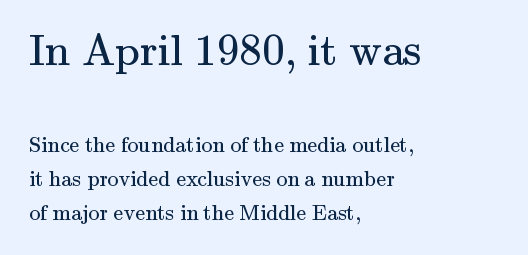
A typesetter would call this proportional, since set widths differ per character. The words here are not underlined. Bigger letters appear in the top chunk; the bottom chunk is reduced. Unlike italic type, these characters show no tilt at all. Tracking here is standard; glyphs follow each other at the usual distance.
